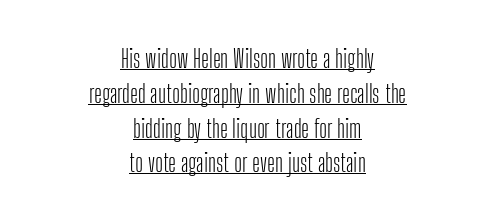
Horizontal bands of white between lines are of average thickness. Does a line run under the words? Yes, clearly. No chunkiness to these letters — they're not bold. The gaps between neighbouring characters are ordinary and unremarkable. Teacher's note: observe the equal gaps on both sides — that is centered alignment.
